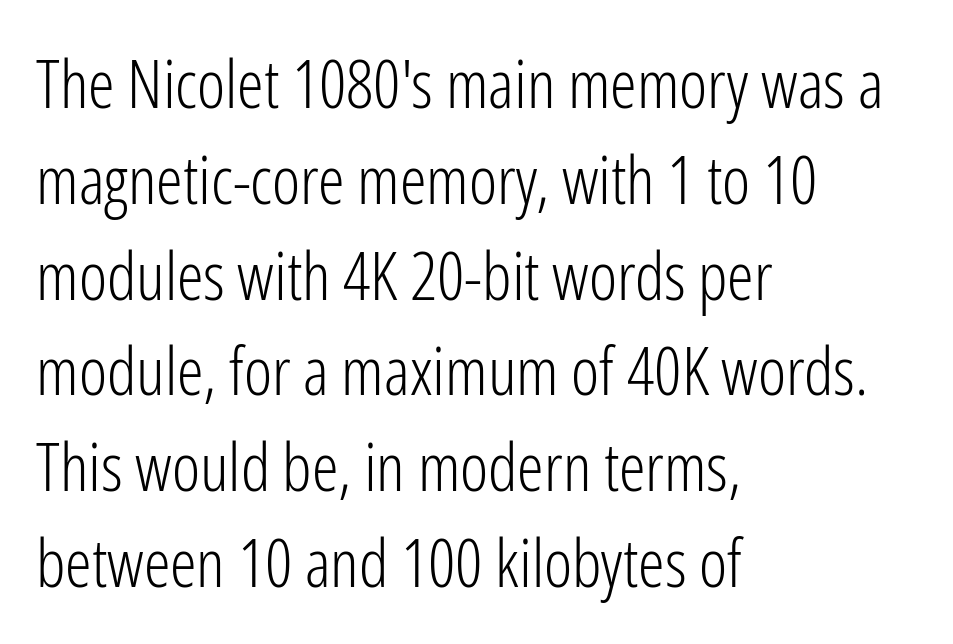
Rendered with straight, roman letterforms. Only glyphs here, with clear space below each row. Each letter keeps its own natural width here, so spacing adapts to shape. This is sans-serif lettering, the kind often seen on screens and signage. Regular leading.
